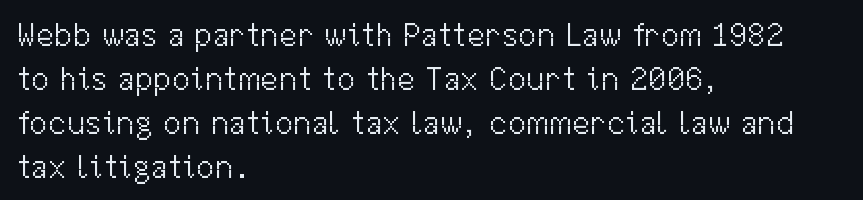
Q: Is the text bold? A: No.
Q: Is the text italic (slanted)? A: No, it is upright.
Q: Is the typeface a serif or a sans-serif typeface? A: Sans-serif.
Q: Is the text underlined? A: No.
Q: How is the paragraph aligned? A: Left-aligned.
Q: Is the spacing between letters normal or unusually wide? A: Normal.
Q: Is the spacing between lines tight, normal or loose? A: Normal.
Q: Width (condensed, normal, or wide)? A: Normal.
Q: Stroke contrast? A: Medium.
Q: x-height? A: Medium.
Q: Monospaced? A: No.
